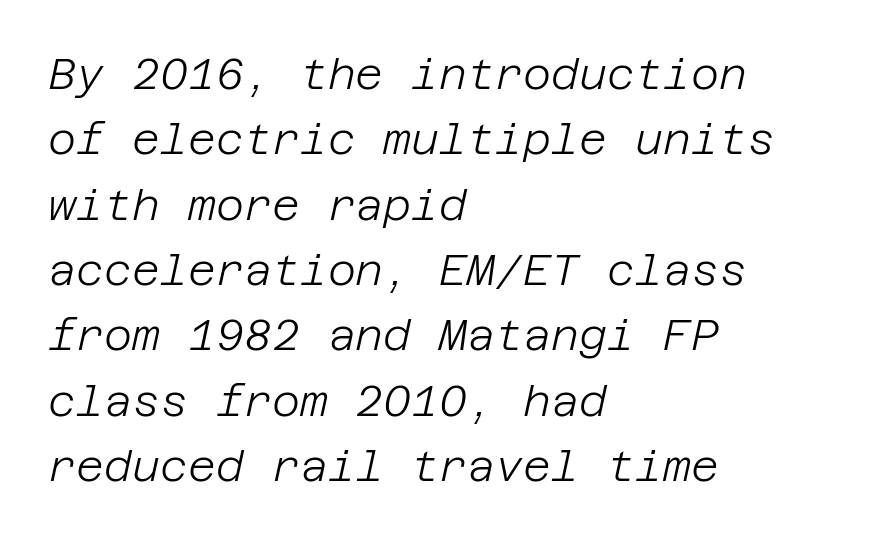
{"italic": "yes", "lean": "right", "slant_degrees": 12, "bold": "no", "weight": "light", "width": "normal", "stroke_contrast": "low", "x_height": "large", "underline": "no", "align": "left", "line_spacing": "normal", "line_spacing_ratio": 1.52, "letter_spacing": "normal", "letter_spacing_em": 0.0, "glyph_px": 43}
